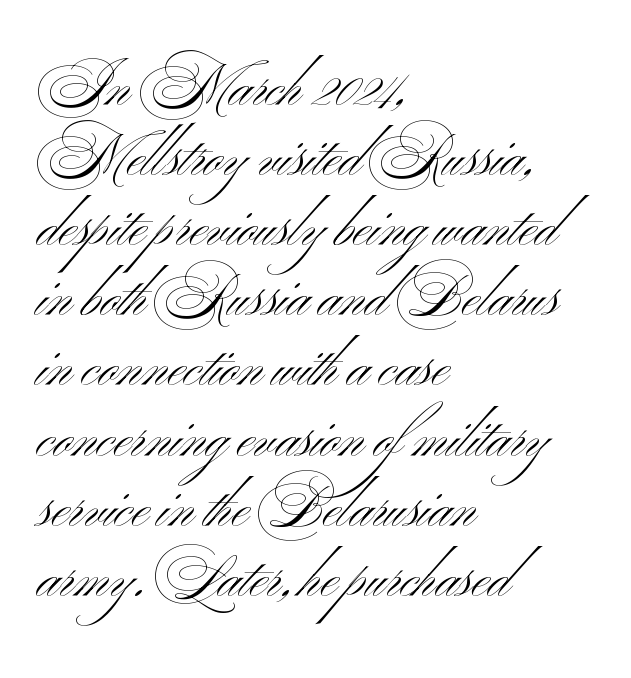
{"serif": "no", "bold": "no", "weight": "light", "width": "wide", "stroke_contrast": "medium", "x_height": "small", "monospaced": "no", "underline": "no", "align": "left", "line_spacing_ratio": 1.23, "letter_spacing": "normal", "letter_spacing_em": 0.0, "glyph_px": 57}
